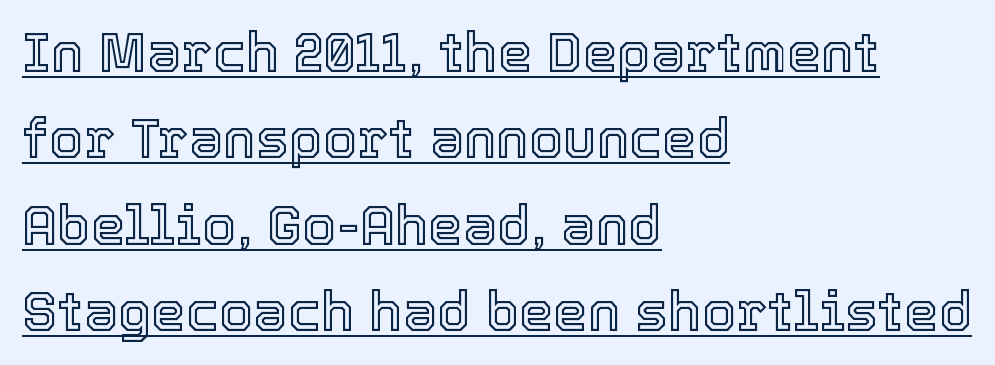
Q: Is the text italic (slanted)? A: No, it is upright.
Q: Is the text underlined? A: Yes.
Q: How is the paragraph aligned? A: Left-aligned.
Q: Is the spacing between letters normal or unusually wide? A: Normal.
Q: Is the spacing between lines tight, normal or loose? A: Normal.
Q: Width (condensed, normal, or wide)? A: Normal.
Q: x-height? A: Medium.
Q: Monospaced? A: No.
